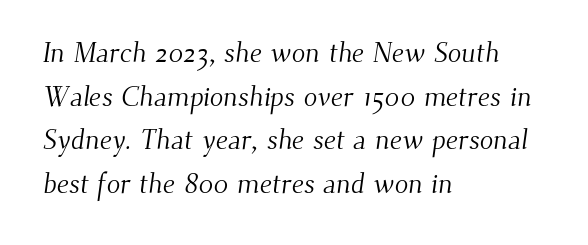
Q: Is the text bold? A: No.
Q: Is the typeface a serif or a sans-serif typeface? A: Serif.
Q: Is the text underlined? A: No.
Q: How is the paragraph aligned? A: Left-aligned.
Q: Is the spacing between letters normal or unusually wide? A: Normal.
Q: Is the spacing between lines tight, normal or loose? A: Normal.
Q: Width (condensed, normal, or wide)? A: Normal.
Q: Stroke contrast? A: Medium.
Q: x-height? A: Small.
Q: Monospaced? A: No.
